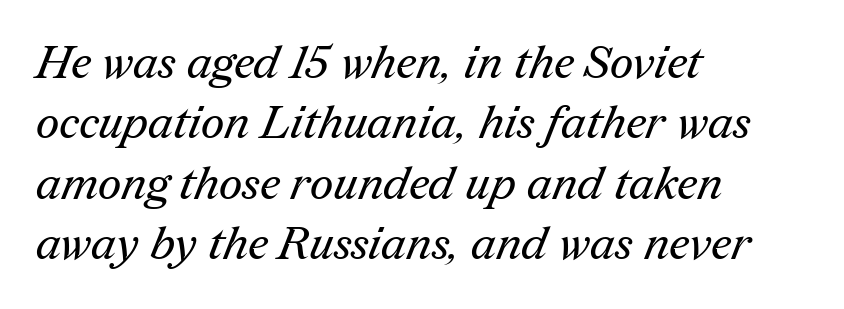
The image shows 46 px regular-weight serif type; set left-aligned, normal line spacing (1.31x), normal letter spacing, not underlined; medium stroke contrast and a medium x-height.
